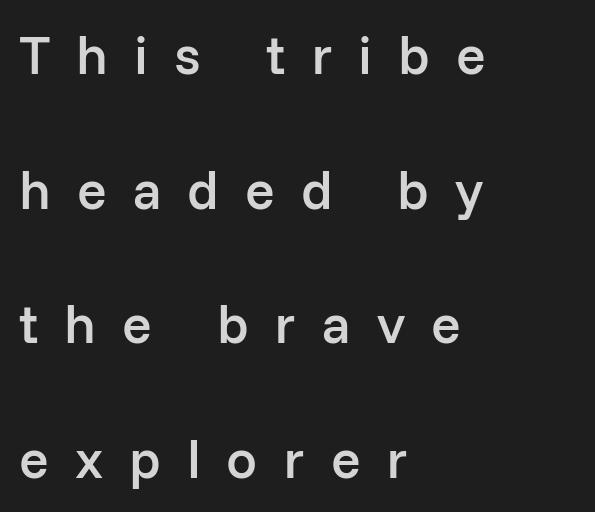
The image shows 55 px semibold sans-serif type, upright; set left-aligned, loose line spacing (2.45x), unusually wide letter spacing (+0.47 em), not underlined; low stroke contrast and a medium x-height.
